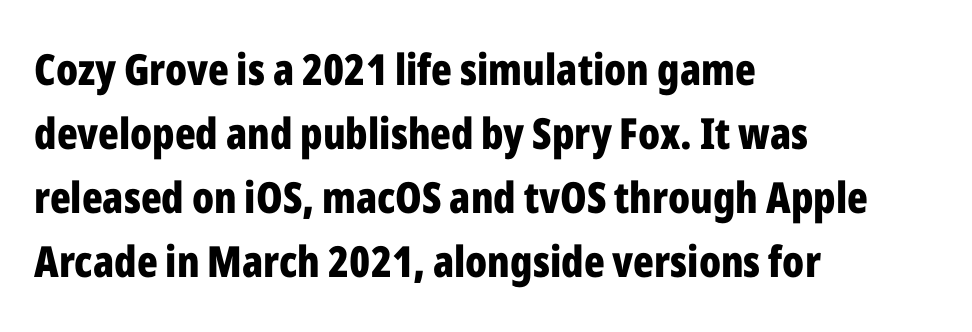
Spacing verdict: proportional, widths tailored to each character. The line texture is even and compact thanks to regular tracking. Heft: maximum for text — a bold. The typeface chosen for these lines omits serifs. The rag falls on the right side of this text block.
